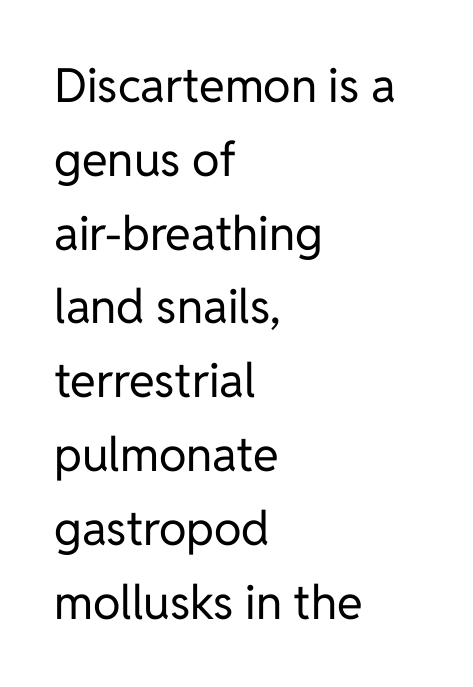
Varying glyph widths throughout — classic text-font behaviour. Nothing heavy about these letters — not bold at all. Teacher's note: observe the even left margin — that is flush-left alignment. The face used here is rendered with its standard letterfit. Does the lettering tilt? It doesn't — this is upright. Does the type have serifs? No, each stem ends abruptly.
